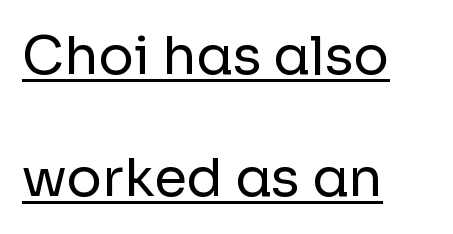
The image shows 53 px regular-weight sans-serif type, upright; set left-aligned, loose line spacing (2.3x), normal letter spacing, underlined; low stroke contrast and a medium x-height.
